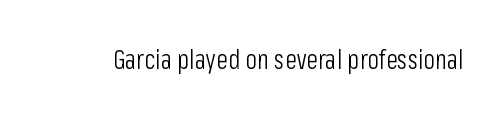
Has an underline been added? It has not. The type is set solid horizontally, with unmodified tracking. The characters are drawn with everyday or finer stroke widths. Every character sits straight up, as roman type does.
